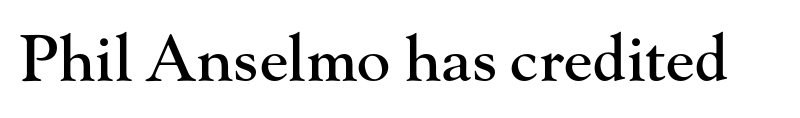
Q: Is the text italic (slanted)? A: No, it is upright.
Q: Is the typeface a serif or a sans-serif typeface? A: Serif.
Q: Is the text underlined? A: No.
Q: Is the spacing between letters normal or unusually wide? A: Normal.
Q: Width (condensed, normal, or wide)? A: Normal.
Q: Stroke contrast? A: High.
Q: x-height? A: Small.
Q: Monospaced? A: No.
